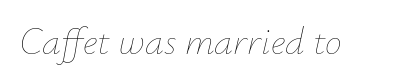
{"italic": "yes", "lean": "right", "slant_degrees": 12, "bold": "no", "weight": "thin", "width": "normal", "stroke_contrast": "low", "x_height": "small", "monospaced": "no", "underline": "no", "letter_spacing": "normal", "letter_spacing_em": 0.0, "glyph_px": 38}
